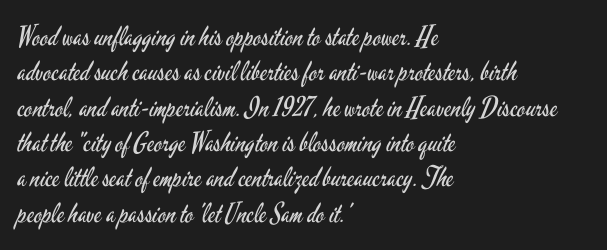
The image shows 27 px text type; set left-aligned, normal line spacing (1.31x), normal letter spacing, not underlined.
